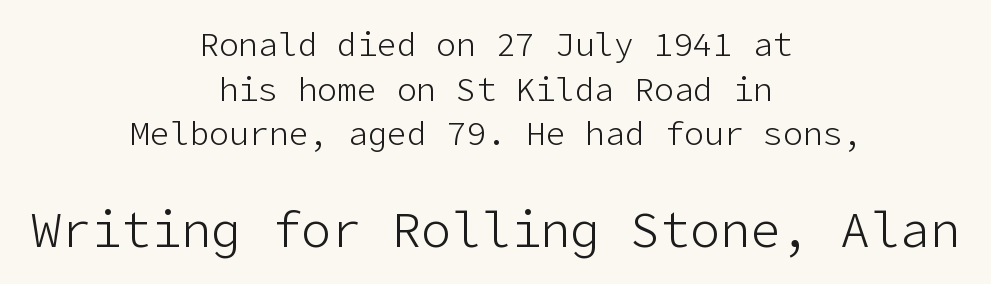
Q: Is the text bold? A: No.
Q: Is the text italic (slanted)? A: No, it is upright.
Q: Is the typeface a serif or a sans-serif typeface? A: Sans-serif.
Q: Is the text underlined? A: No.
Q: How is the paragraph aligned? A: Centered.
Q: Is the spacing between letters normal or unusually wide? A: Normal.
Q: Is the spacing between lines tight, normal or loose? A: Normal.
Q: Which block of text is set in a larger size, the first (top) or the second (bottom)? A: The second (bottom) one.
Q: Width (condensed, normal, or wide)? A: Normal.
Q: Stroke contrast? A: Low.
Q: x-height? A: Medium.
